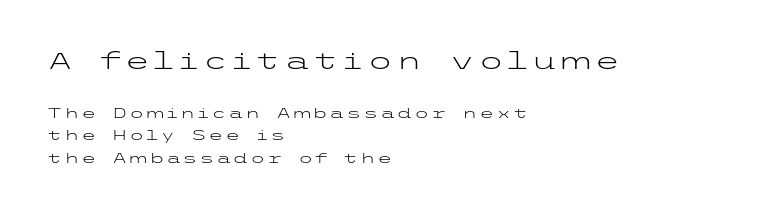
The image shows 24 px text type, upright; set left-aligned, normal line spacing (1.61x), not underlined; the first (top) block is 1.71x larger.
